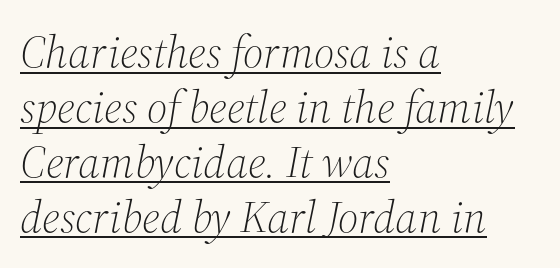
Q: Is the text bold? A: No.
Q: Is the text italic (slanted)? A: Yes, it leans right by about 12 degrees.
Q: Is the typeface a serif or a sans-serif typeface? A: Serif.
Q: Is the text underlined? A: Yes.
Q: How is the paragraph aligned? A: Left-aligned.
Q: Is the spacing between letters normal or unusually wide? A: Normal.
Q: Width (condensed, normal, or wide)? A: Normal.
Q: Stroke contrast? A: Medium.
Q: x-height? A: Medium.
Q: Monospaced? A: No.
